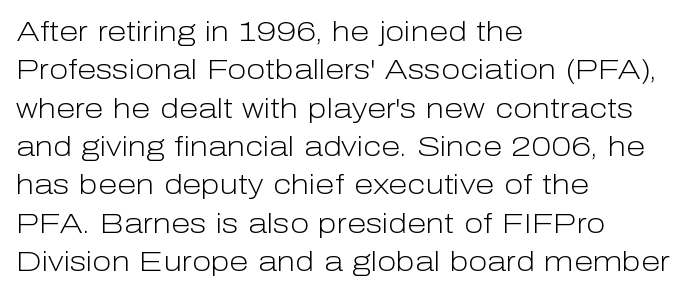
{"serif": "no", "italic": "no", "bold": "no", "weight": "light", "width": "normal", "stroke_contrast": "low", "x_height": "medium", "monospaced": "no", "underline": "no", "align": "left", "line_spacing": "normal", "line_spacing_ratio": 1.37, "letter_spacing": "normal", "letter_spacing_em": 0.0, "glyph_px": 28}
